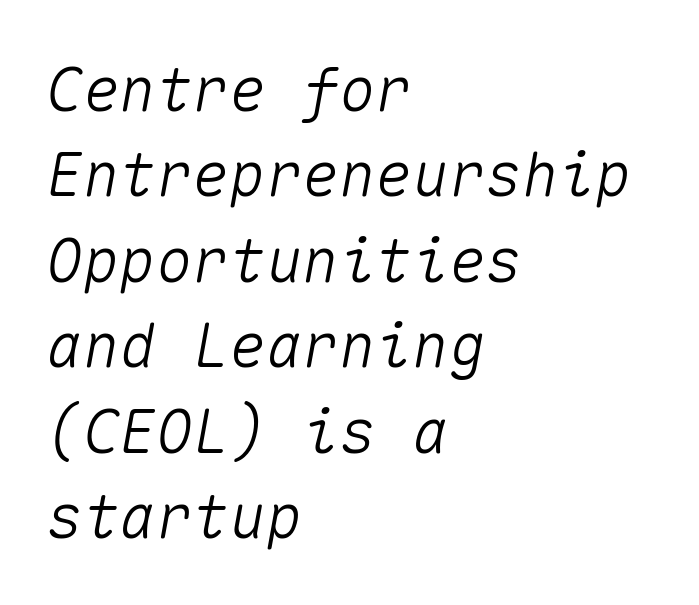
{"italic": "yes", "lean": "right", "slant_degrees": 10, "width": "normal", "stroke_contrast": "medium", "x_height": "medium", "monospaced": "yes", "underline": "no", "align": "left", "line_spacing": "normal", "line_spacing_ratio": 1.4, "letter_spacing": "normal", "letter_spacing_em": 0.0, "glyph_px": 61}
